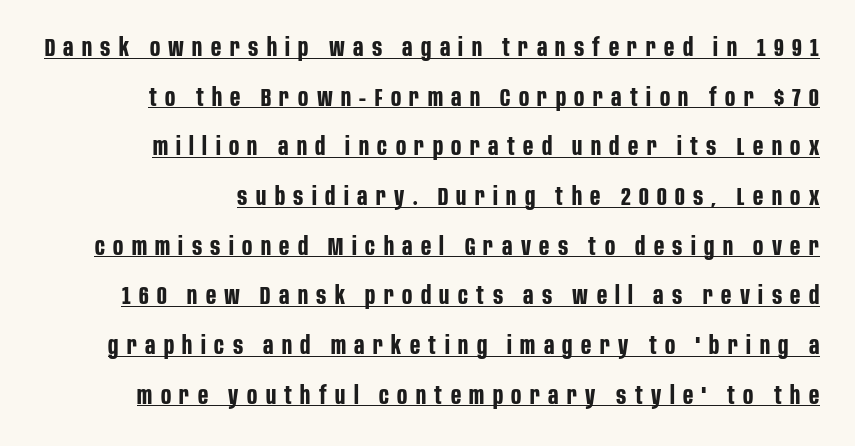
{"italic": "no", "bold": "yes", "underline": "yes", "line_spacing": "loose", "line_spacing_ratio": 2.07, "letter_spacing": "wide", "letter_spacing_em": 0.35, "glyph_px": 24}
